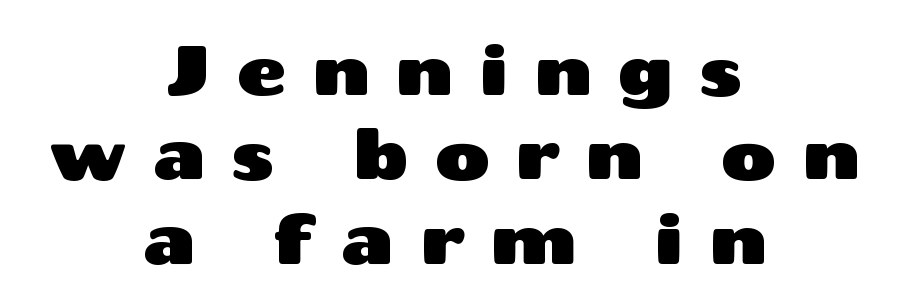
The image shows 68 px wide sans-serif type, upright; set centered, line spacing 1.24x, unusually wide letter spacing (+0.37 em), not underlined; medium stroke contrast and a medium x-height.
